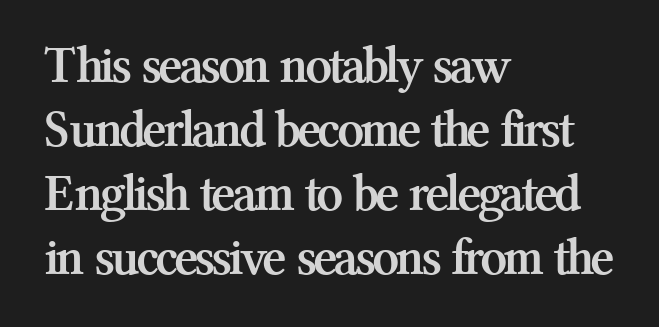
Chunky letters — that's bold for sure. Line beginnings align vertically; line endings do not. The letterforms sit shoulder to shoulder at normal distance. Glance below the letters and you will spot only blank space. Looks like regular typesetting: each glyph gets only the width it needs.
